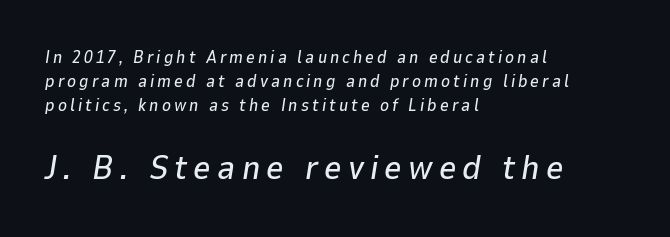
The image shows 34 px text type, italic (leaning right); set left-aligned, normal line spacing (1.41x), not underlined; the second (bottom) block is 2.0x larger; low stroke contrast and a medium x-height.
